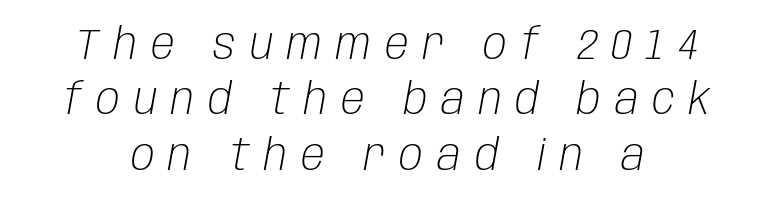
Q: Is the text bold? A: No.
Q: Is the text italic (slanted)? A: Yes, it leans right by about 10 degrees.
Q: Is the text underlined? A: No.
Q: Is the spacing between letters normal or unusually wide? A: Unusually wide.
Q: Is the spacing between lines tight, normal or loose? A: Normal.
Q: Width (condensed, normal, or wide)? A: Condensed.
Q: Stroke contrast? A: Low.
Q: x-height? A: Large.
Q: Monospaced? A: No.
